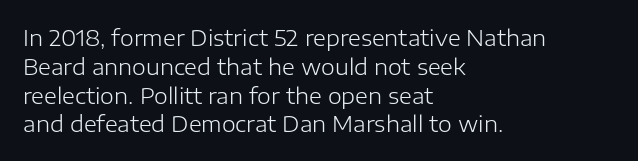
The image shows 22 px text type, upright; set left-aligned, normal line spacing (1.31x), normal letter spacing, not underlined.
